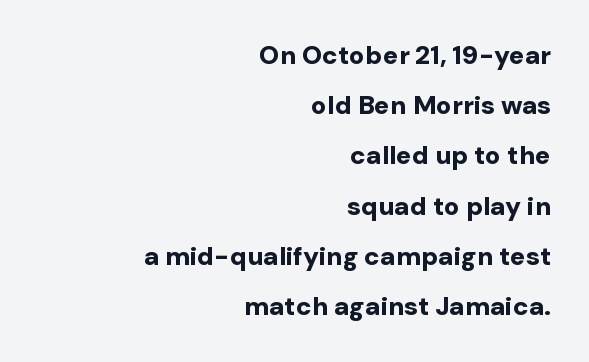
{"italic": "no", "bold": "yes", "underline": "no", "align": "right", "line_spacing": "loose", "line_spacing_ratio": 1.93, "letter_spacing": "normal", "letter_spacing_em": 0.0, "glyph_px": 26}
